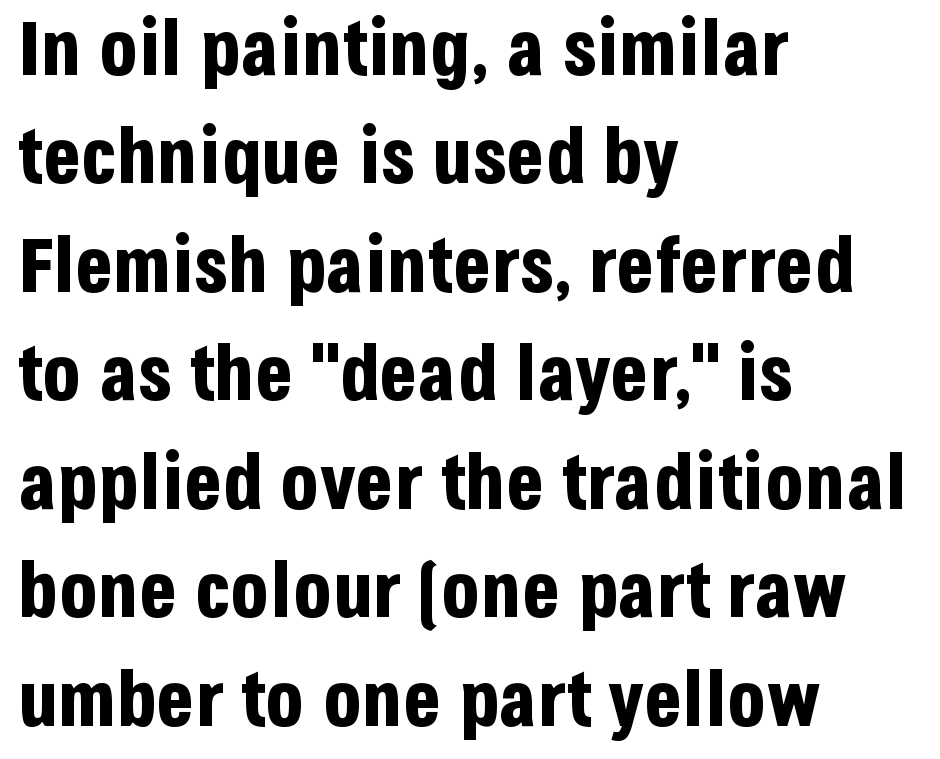
The tracking reads as untouched default to a designer's eye. The passage shown is typed in a proportional face where columns would drift. The typesetting leans heavy: a genuine bold. Students, observe: this is what conventionally led text looks like. Does the type have serifs? No, each stem ends abruptly.
